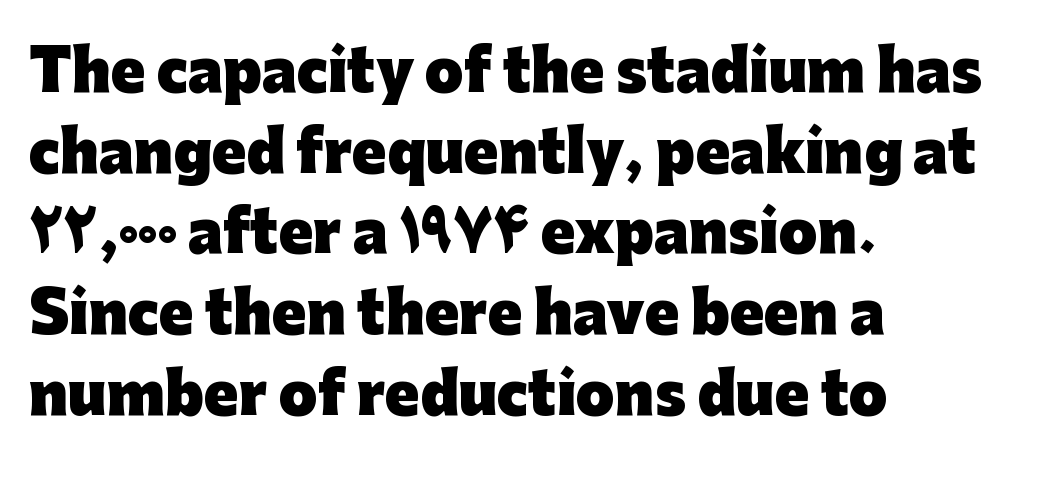
Q: Is the text bold? A: Yes.
Q: Is the text italic (slanted)? A: No, it is upright.
Q: Is the typeface a serif or a sans-serif typeface? A: Sans-serif.
Q: Is the text underlined? A: No.
Q: How is the paragraph aligned? A: Left-aligned.
Q: Is the spacing between letters normal or unusually wide? A: Normal.
Q: Is the spacing between lines tight, normal or loose? A: Normal.
Q: Width (condensed, normal, or wide)? A: Normal.
Q: Stroke contrast? A: Low.
Q: x-height? A: Medium.
Q: Monospaced? A: No.
